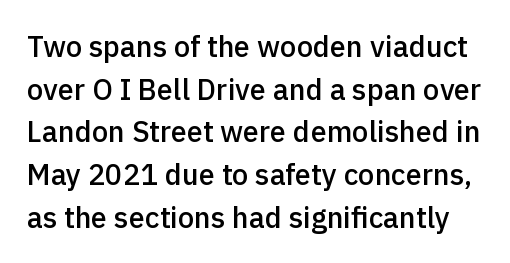
Q: Is the text bold? A: Semi-bold.
Q: Is the text italic (slanted)? A: No, it is upright.
Q: Is the typeface a serif or a sans-serif typeface? A: Sans-serif.
Q: Is the text underlined? A: No.
Q: Is the spacing between letters normal or unusually wide? A: Normal.
Q: Is the spacing between lines tight, normal or loose? A: Normal.
Q: Width (condensed, normal, or wide)? A: Normal.
Q: x-height? A: Medium.
Q: Monospaced? A: No.
